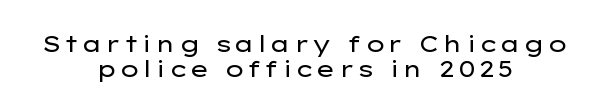
This sample uses an upright cut, with every glyph sitting square on the baseline. In CSS terms this would be text-align: center. No extra ink here — the face is not bold. Check the space under the baseline: it is left empty. Very little white space separates one row of letters from the next.
